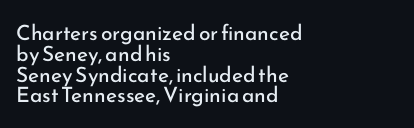
Words appear dense and cohesive because spacing is normal. This reads as an unemphasized weight, regular at the heaviest. These lines are set flush left with a ragged right edge. The words here are not underlined.
